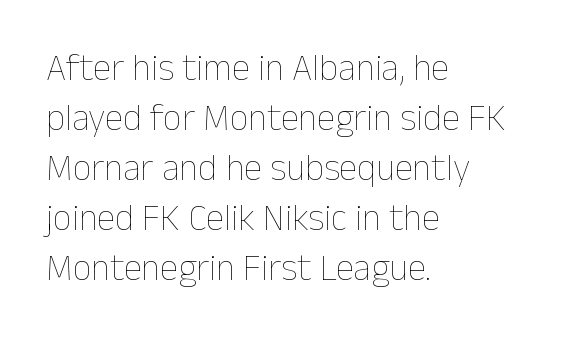
The image shows 37 px thin type, upright; set left-aligned, normal line spacing (1.35x), normal letter spacing, not underlined; low stroke contrast and a medium x-height.
